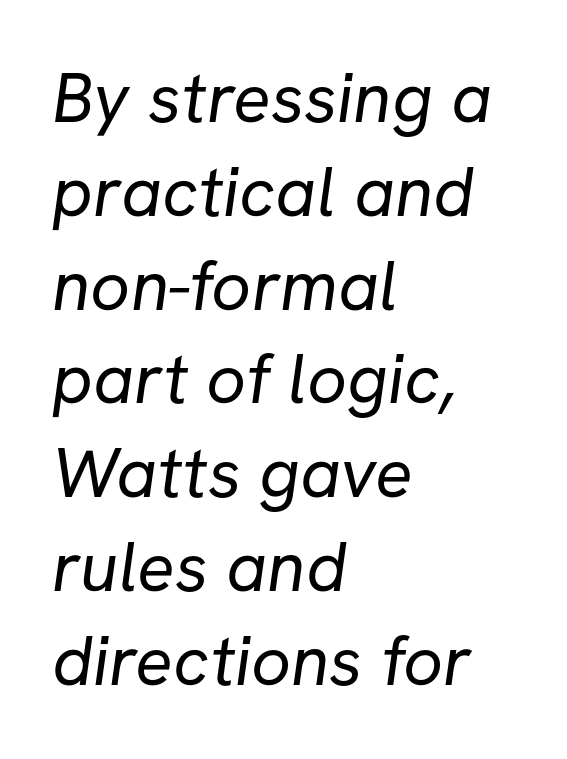
Q: Is the text bold? A: No.
Q: Is the typeface a serif or a sans-serif typeface? A: Sans-serif.
Q: Is the text underlined? A: No.
Q: How is the paragraph aligned? A: Left-aligned.
Q: Is the spacing between letters normal or unusually wide? A: Normal.
Q: Is the spacing between lines tight, normal or loose? A: Normal.
Q: Width (condensed, normal, or wide)? A: Normal.
Q: Stroke contrast? A: Low.
Q: x-height? A: Medium.
Q: Monospaced? A: No.
